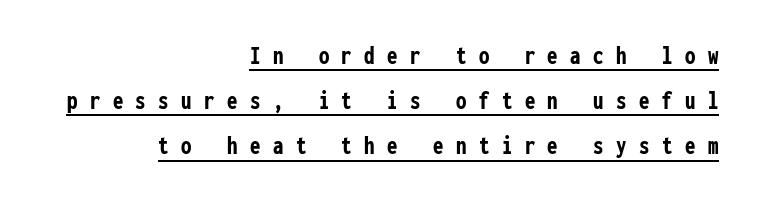
{"italic": "no", "bold": "yes", "underline": "yes", "align": "right", "line_spacing_ratio": 1.74, "letter_spacing": "wide", "letter_spacing_em": 0.48, "glyph_px": 26}
